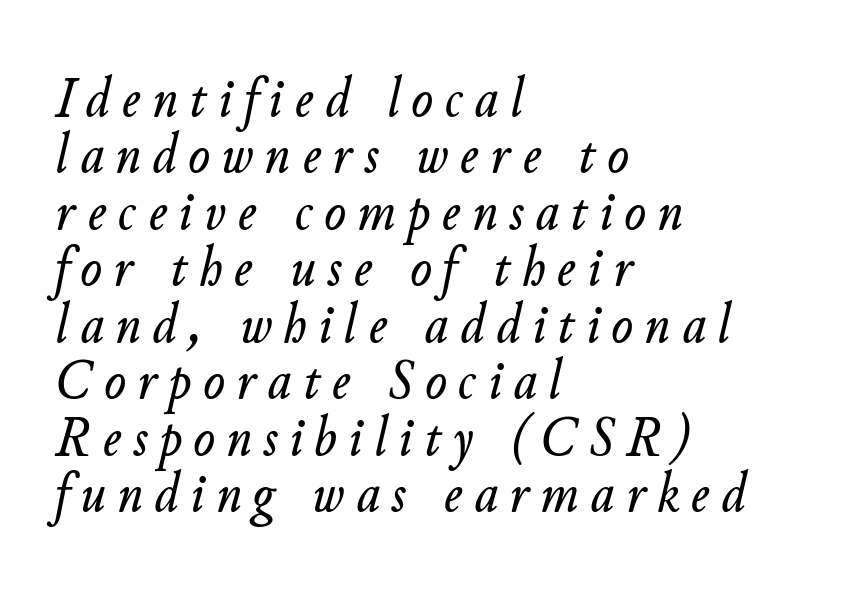
The image shows 57 px text type, italic (leaning right); set left-aligned, tight line spacing (0.99x), unusually wide letter spacing (+0.21 em), not underlined; low stroke contrast and a small x-height.
